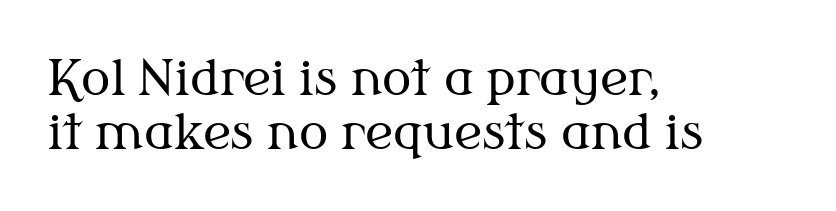
The passage shown stacks its lines with hardly any gap. Font category for this specimen: serif. This sample uses an upright cut, with every glyph sitting square on the baseline. The tracking reads as untouched default to a designer's eye. A student would call this left alignment; a typographer would say flush left, rag right.
